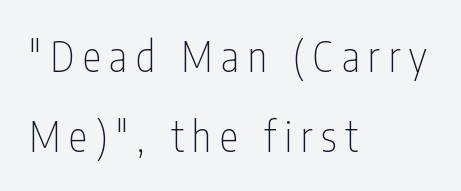
In terms of letterform style, serifs are entirely absent. The letters stand upright; this is a roman face. Tracking here is generous; glyphs stand well apart from one another. Each letter keeps its own natural width here, so spacing adapts to shape. The string is rendered with underlining switched off. The typesetter chose a ragged-right arrangement here.
